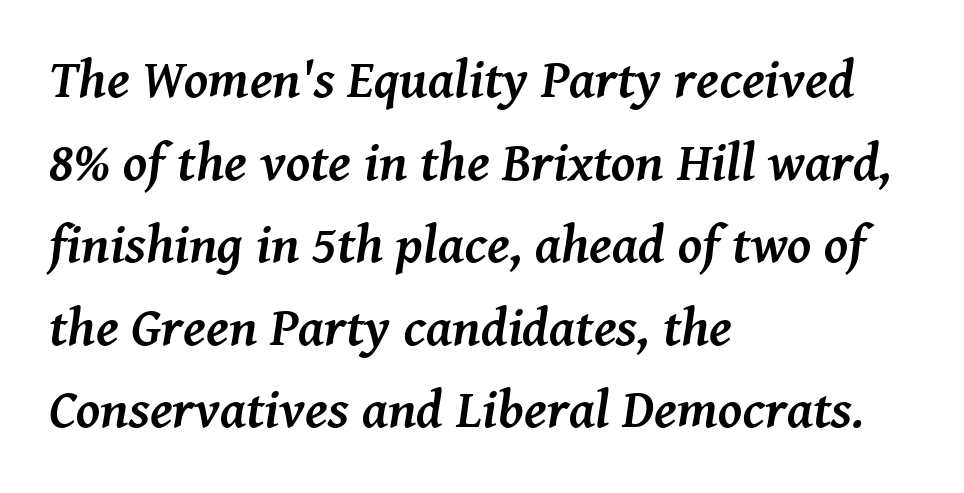
Q: Is the text bold? A: Yes.
Q: Is the text italic (slanted)? A: Yes, it leans right by about 8 degrees.
Q: Is the typeface a serif or a sans-serif typeface? A: Serif.
Q: Is the text underlined? A: No.
Q: How is the paragraph aligned? A: Left-aligned.
Q: Is the spacing between letters normal or unusually wide? A: Normal.
Q: Is the spacing between lines tight, normal or loose? A: Normal.
Q: Width (condensed, normal, or wide)? A: Normal.
Q: Stroke contrast? A: Medium.
Q: x-height? A: Medium.
Q: Monospaced? A: No.
